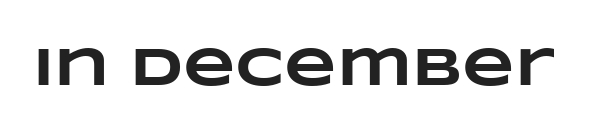
The image shows 54 px heavy, wide type; set normal letter spacing, not underlined; low stroke contrast and a large x-height.
